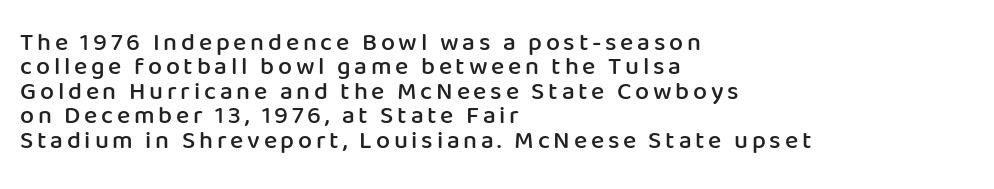
Q: Is the text bold? A: Semi-bold.
Q: Is the text italic (slanted)? A: No, it is upright.
Q: Is the text underlined? A: No.
Q: How is the paragraph aligned? A: Left-aligned.
Q: Is the spacing between lines tight, normal or loose? A: Tight.
